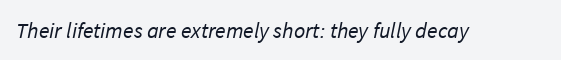
The image shows 22 px text type; set normal letter spacing, not underlined.
